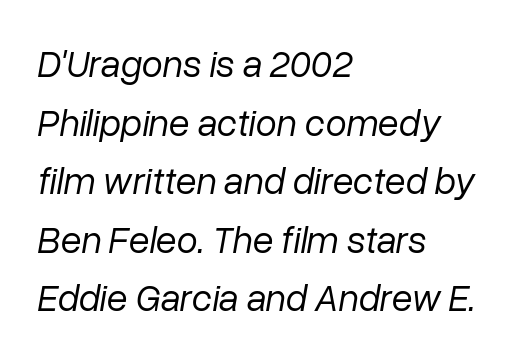
{"italic": "yes", "lean": "right", "slant_degrees": 10, "bold": "no", "weight": "regular", "width": "normal", "stroke_contrast": "low", "x_height": "medium", "monospaced": "no", "underline": "no", "align": "left", "line_spacing": "normal", "line_spacing_ratio": 1.54, "letter_spacing": "normal", "letter_spacing_em": 0.0, "glyph_px": 38}
